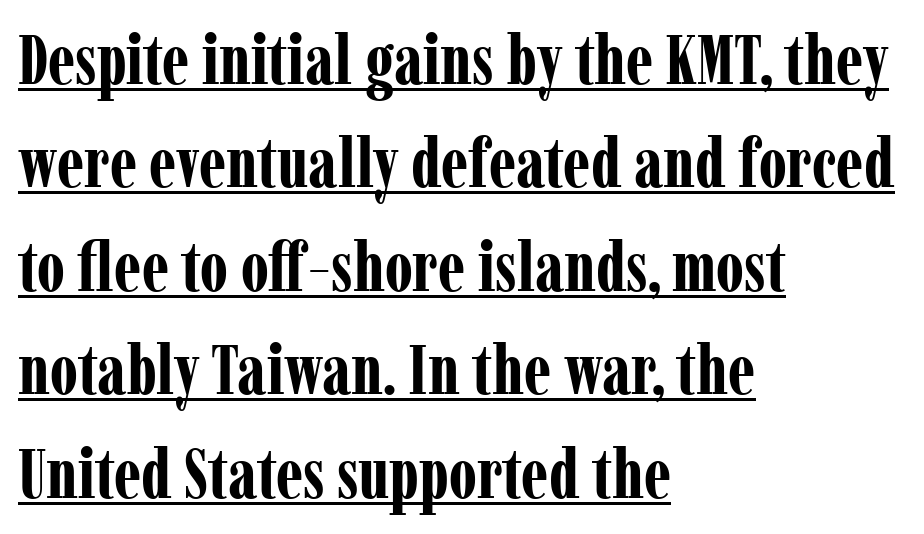
Q: Is the text bold? A: Yes.
Q: Is the text italic (slanted)? A: No, it is upright.
Q: Is the typeface a serif or a sans-serif typeface? A: Serif.
Q: Is the text underlined? A: Yes.
Q: How is the paragraph aligned? A: Left-aligned.
Q: Is the spacing between letters normal or unusually wide? A: Normal.
Q: Is the spacing between lines tight, normal or loose? A: Normal.
Q: Width (condensed, normal, or wide)? A: Condensed.
Q: Stroke contrast? A: Low.
Q: x-height? A: Medium.
Q: Monospaced? A: No.
